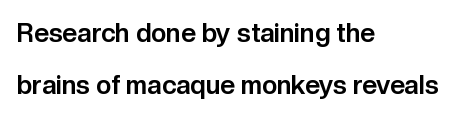
{"italic": "no", "bold": "yes", "underline": "no", "align": "left", "line_spacing": "loose", "line_spacing_ratio": 1.99, "letter_spacing": "normal", "letter_spacing_em": 0.0, "glyph_px": 26}
